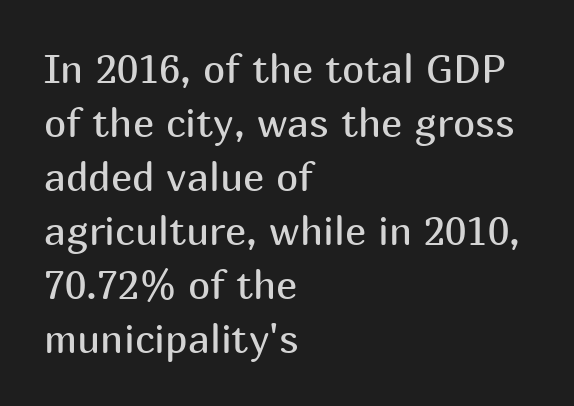
The lettering holds an erect, upright posture throughout. The face looks like a standard text weight, possibly lighter. A sans-serif font was chosen for this passage. Spacing between characters is what you'd get straight out of the box.
